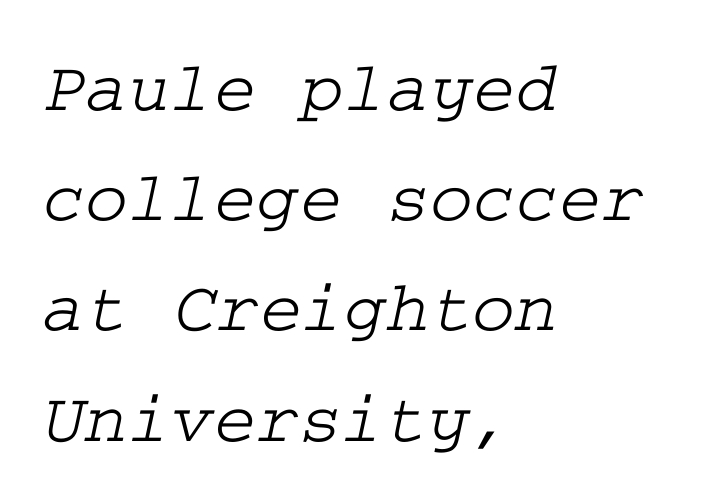
The image shows 73 px wide serif type; set left-aligned, normal line spacing (1.51x), normal letter spacing, not underlined; low stroke contrast and a medium x-height.
